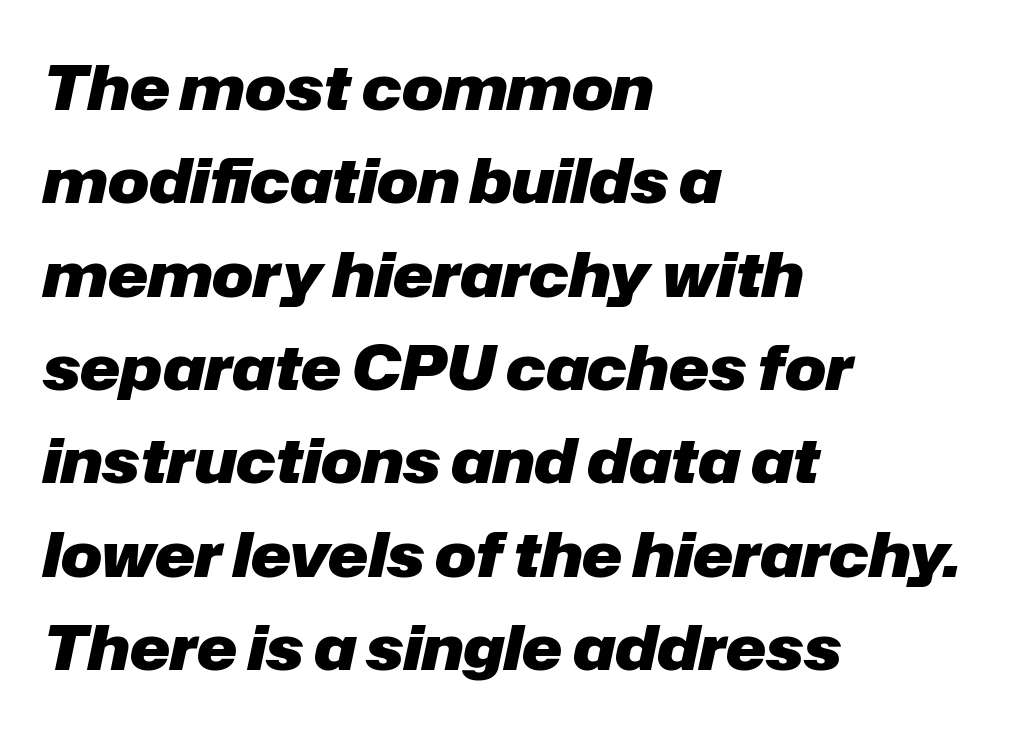
{"italic": "yes", "lean": "right", "slant_degrees": 12, "bold": "yes", "weight": "heavy", "width": "normal", "stroke_contrast": "low", "x_height": "medium", "monospaced": "no", "underline": "no", "align": "left", "line_spacing": "normal", "line_spacing_ratio": 1.53, "letter_spacing": "normal", "letter_spacing_em": 0.0, "glyph_px": 61}
